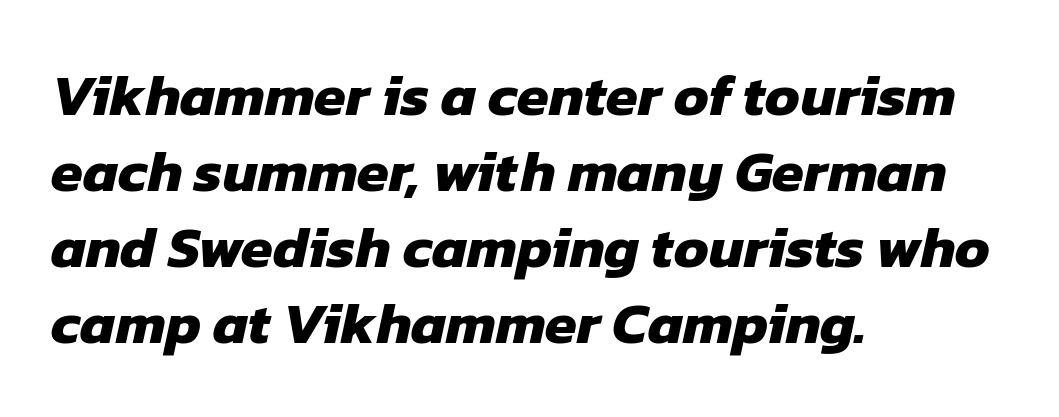
The rendering anchors every line to the left-hand side. Heavy, bold letterforms. What stands out about the letter spacing? Nothing — it is the standard amount. The font family rendered here belongs to the sans-serif group. The letters advance in unequal steps, a hallmark of proportional type.
